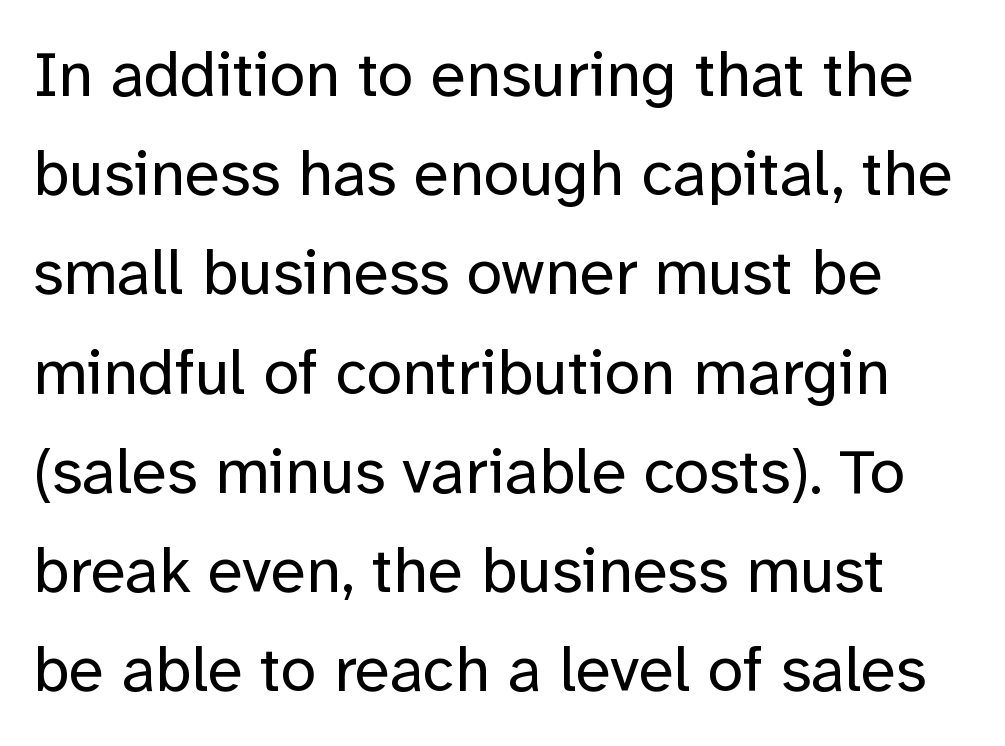
The font sits on the lighter half of the weight spectrum, regular included. Here the designer chose a conventional face with non-uniform glyph widths. Unlike a traditional serif, this face leaves its strokes unadorned. Every stem runs plumb, perpendicular to the baseline.
